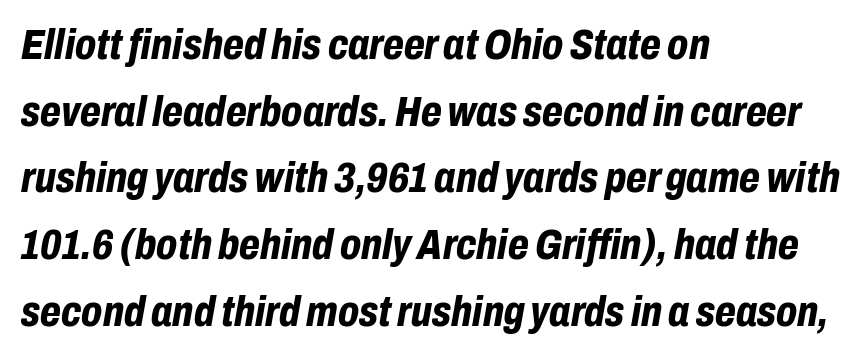
The image shows 43 px bold, condensed type, italic (leaning right); set left-aligned, normal line spacing (1.55x), normal letter spacing, not underlined; low stroke contrast and a medium x-height.
